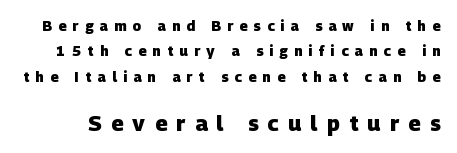
Q: Is the text bold? A: Yes.
Q: Is the text underlined? A: No.
Q: Is the spacing between letters normal or unusually wide? A: Unusually wide.
Q: Which block of text is set in a larger size, the first (top) or the second (bottom)? A: The second (bottom) one.
